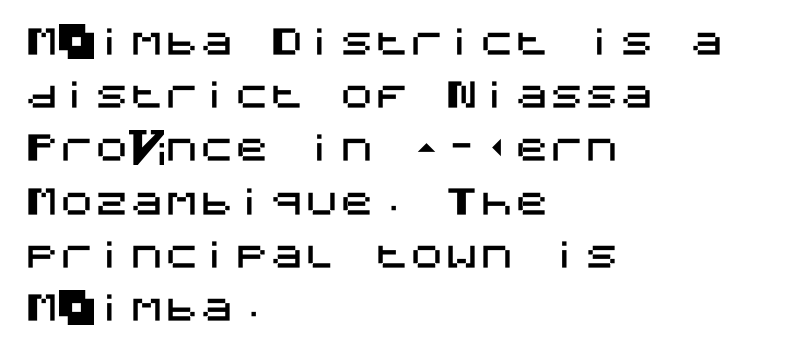
Q: Is the text italic (slanted)? A: No, it is upright.
Q: Is the typeface a serif or a sans-serif typeface? A: Sans-serif.
Q: Is the text underlined? A: No.
Q: How is the paragraph aligned? A: Left-aligned.
Q: Is the spacing between letters normal or unusually wide? A: Normal.
Q: Is the spacing between lines tight, normal or loose? A: Normal.
Q: Width (condensed, normal, or wide)? A: Normal.
Q: Stroke contrast? A: Medium.
Q: x-height? A: Large.
